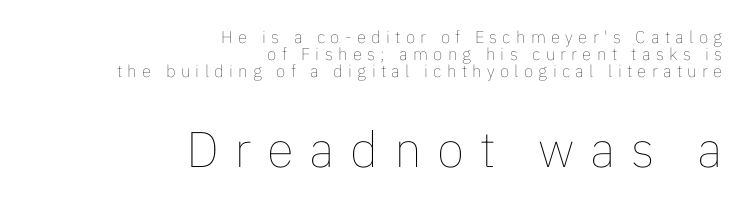
Q: Is the text bold? A: No.
Q: Is the text italic (slanted)? A: No, it is upright.
Q: Is the text underlined? A: No.
Q: How is the paragraph aligned? A: Right-aligned.
Q: Is the spacing between letters normal or unusually wide? A: Unusually wide.
Q: Is the spacing between lines tight, normal or loose? A: Tight.
Q: Which block of text is set in a larger size, the first (top) or the second (bottom)? A: The second (bottom) one.
Q: Width (condensed, normal, or wide)? A: Normal.
Q: Stroke contrast? A: Low.
Q: x-height? A: Medium.
Q: Monospaced? A: No.
